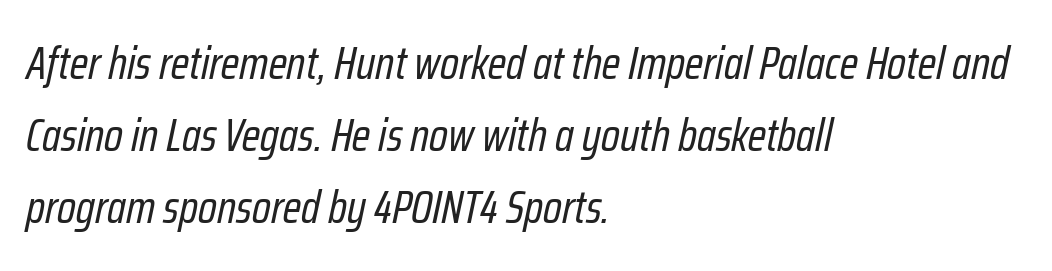
Compared with typical body copy, the letter spacing here is the same. This sample is left-justified, so line endings fall wherever the words run out. Quick note: interline space is typical. This is not heavy type; no bold has been used. Any mark beneath the type? The region is blank.
